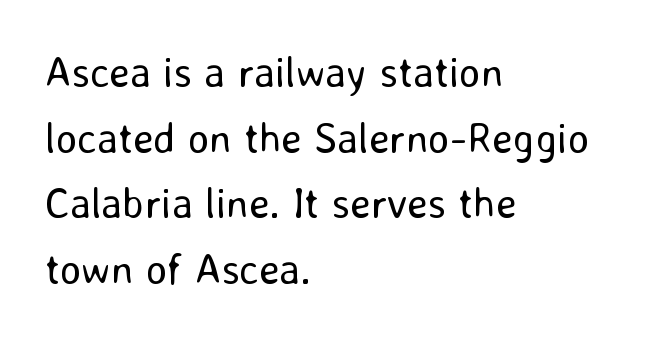
{"serif": "no", "italic": "no", "bold": "no", "weight": "regular", "width": "normal", "stroke_contrast": "low", "x_height": "medium", "monospaced": "no", "underline": "no", "align": "left", "line_spacing": "normal", "line_spacing_ratio": 1.56, "letter_spacing": "normal", "letter_spacing_em": 0.0, "glyph_px": 42}
